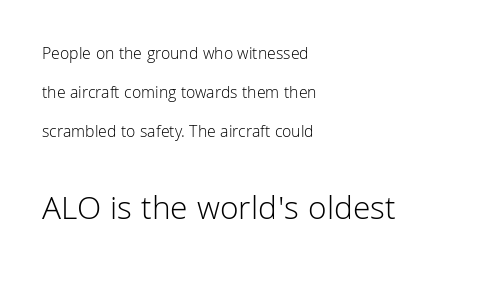
Look at the glyph heights: the lower group is clearly the bigger setting. The horizontal fit of the characters is conventional and even. Leading: increased. Each letter's strokes conclude bluntly, with no projecting serifs. The face looks like a standard text weight, possibly lighter. Unlike italic type, these characters show no tilt at all.
